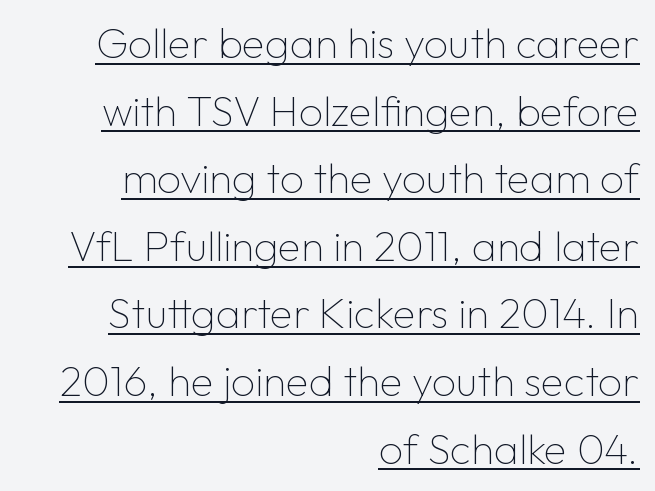
Does the lettering tilt? It doesn't — this is upright. Students, observe: this is what conventionally led text looks like. A typesetter would call this proportional, since set widths differ per character. Each letter's strokes conclude bluntly, with no projecting serifs. A light-to-regular cut is what we see here. Emphasis is given by a line drawn under the lettering.
